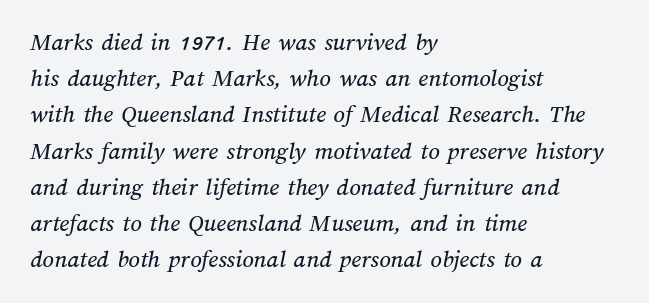
{"underline": "no", "align": "left", "line_spacing": "normal", "line_spacing_ratio": 1.45, "letter_spacing": "normal", "letter_spacing_em": 0.0, "glyph_px": 25}
